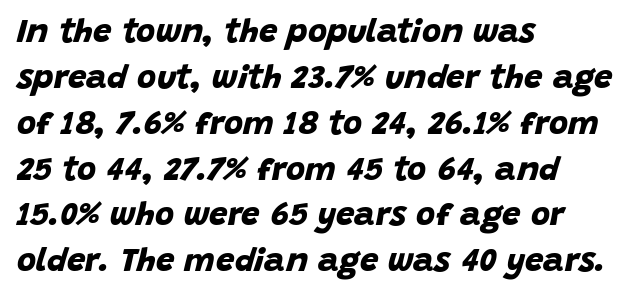
{"serif": "no", "bold": "yes", "weight": "bold", "width": "normal", "stroke_contrast": "low", "x_height": "large", "monospaced": "no", "underline": "no", "align": "left", "line_spacing": "normal", "line_spacing_ratio": 1.39, "letter_spacing": "normal", "letter_spacing_em": 0.0, "glyph_px": 33}
